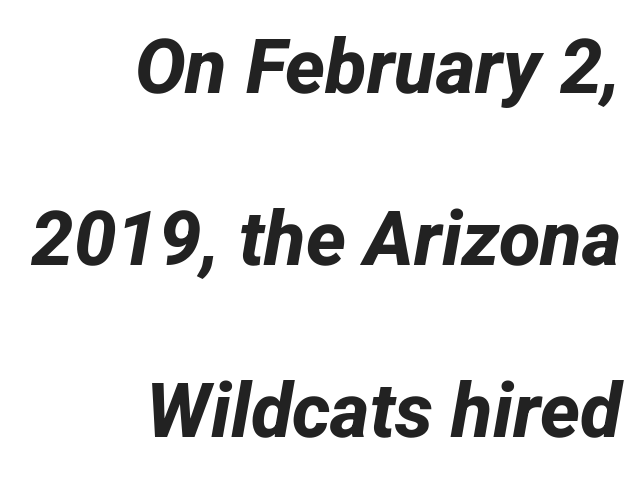
The typeface chosen for these lines omits serifs. Its strokes are broad and dark, the hallmark of bold type. Airy leading. Nobody drew a line under any word here. The passage shown is typed in a proportional face where columns would drift.
